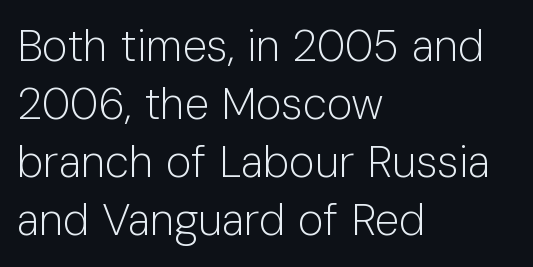
Proportional: the letters do not fall into vertical columns. The leading is moderate, giving the passage an even texture. Is the stroke heavy? The answer is a plain regular-or-lighter. The type is set solid horizontally, with unmodified tracking. Type without underlining.
